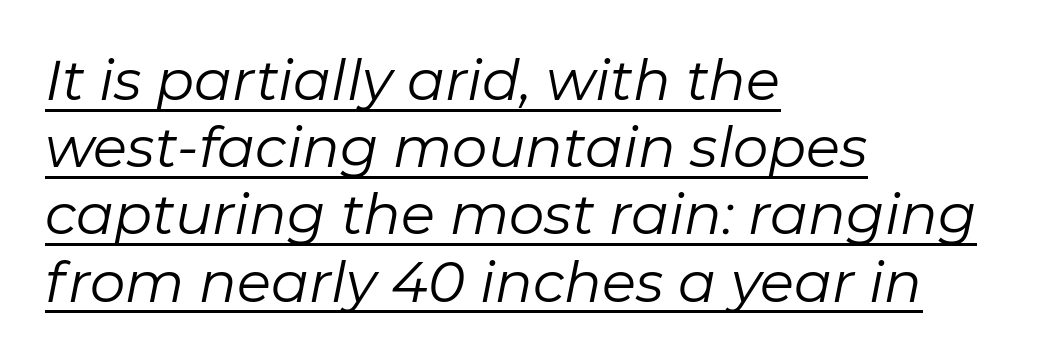
{"italic": "yes", "lean": "right", "slant_degrees": 11, "bold": "no", "weight": "regular", "width": "normal", "stroke_contrast": "low", "x_height": "medium", "monospaced": "no", "underline": "yes", "align": "left", "line_spacing_ratio": 1.2, "letter_spacing": "normal", "letter_spacing_em": 0.0, "glyph_px": 56}
